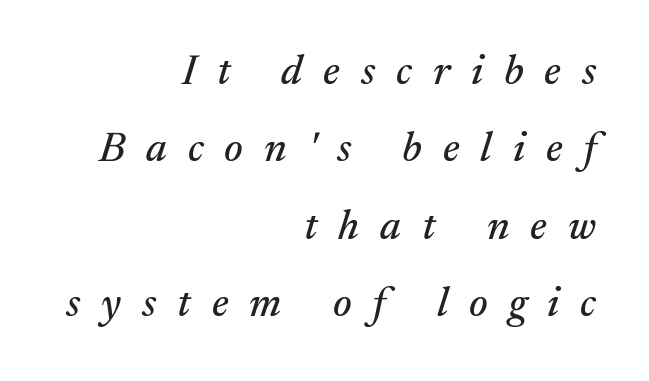
{"serif": "yes", "italic": "yes", "lean": "right", "slant_degrees": 17, "width": "normal", "stroke_contrast": "medium", "x_height": "medium", "monospaced": "no", "underline": "no", "align": "right", "line_spacing_ratio": 1.84, "letter_spacing": "wide", "letter_spacing_em": 0.5, "glyph_px": 42}
